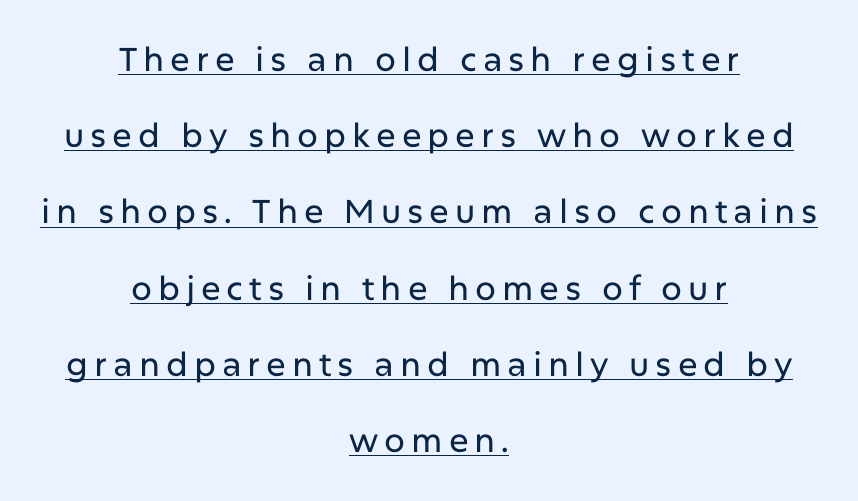
Does a line run under the words? Yes, clearly. If you measured baseline to baseline, you'd find a long distance. Note the varied advance widths — an 'i' is clearly narrower than an 'm'. Both edges are ragged and mirror each other, which tells us the setting is centered. Posture: straight, roman, zero tilt.
